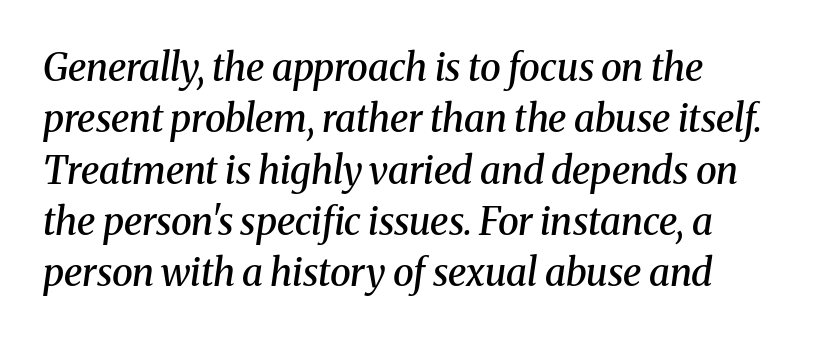
Summary of vertical rhythm: regular, with standard interline spacing. A fair bit of extra ink — the face is semibold, not bold. The letterforms sit shoulder to shoulder at normal distance. The passage shown is not underscored anywhere. Proportional: the letters do not fall into vertical columns. The text was rendered using a seriffed face with decorative stroke endings.
